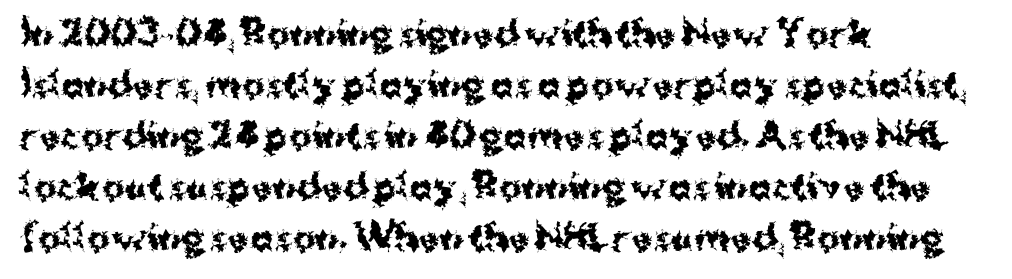
Here the designer chose a conventional face with non-uniform glyph widths. The tracking reads as untouched default to a designer's eye. The axis of the letterforms is exactly vertical. Notice how thick the strokes are: this is what a full bold looks like. Look at the bottom of the vertical strokes: they stop flat, with no serifs.
